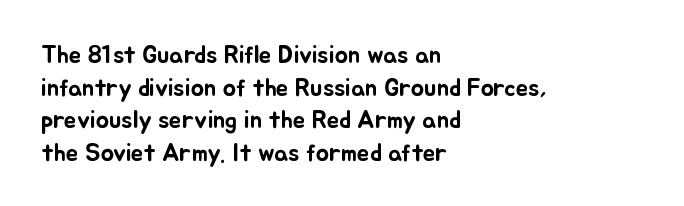
{"italic": "no", "underline": "no", "align": "left", "line_spacing": "normal", "line_spacing_ratio": 1.31, "letter_spacing": "normal", "letter_spacing_em": 0.0, "glyph_px": 25}
